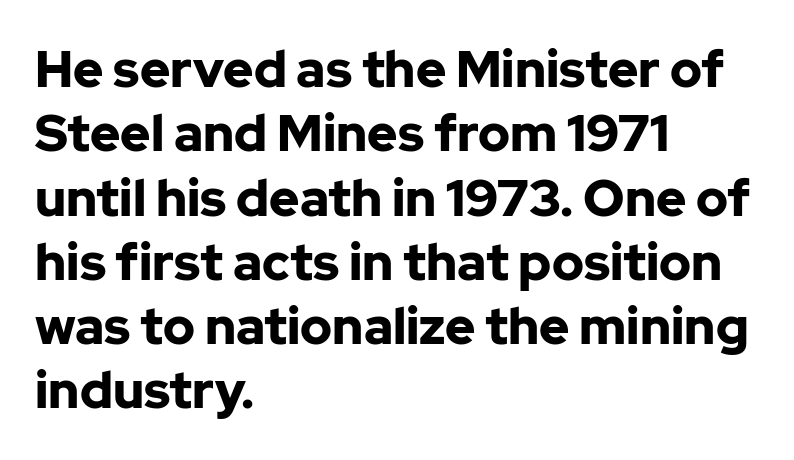
The passage shown is typeset with a sans-serif family. Is the letter spacing exaggerated? No — it looks like the ordinary default. The lines sit at an ordinary, default distance from one another. The face used here has the dense, thick strokes of a bold. Do the characters align in a grid? No, the font is proportional.
